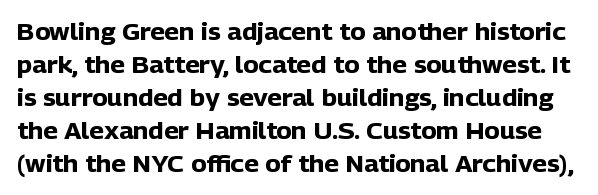
Is there any slant? The stems are plumb. Bold? Absolutely — the strokes are thick and heavy. Compared with typical body copy, the letter spacing here is the same. Bare-footed words on every line. Does the leading feel generous? No, just average.
